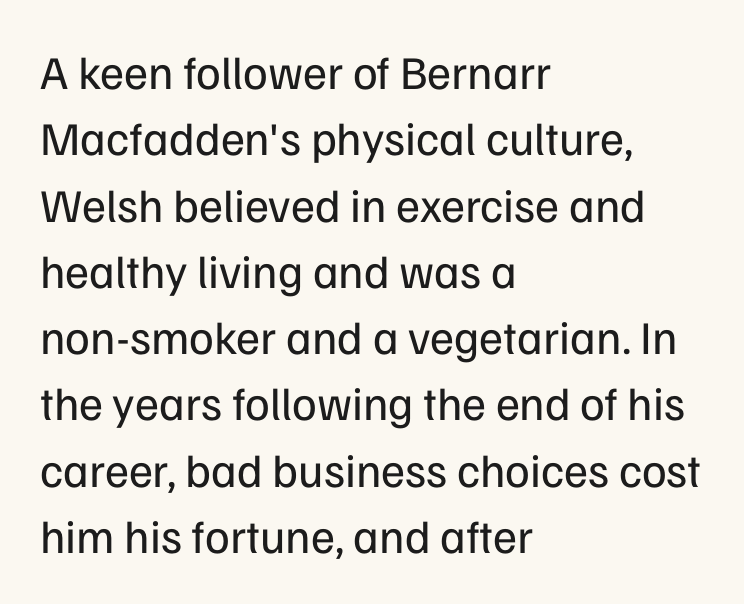
The image shows 47 px regular-weight sans-serif type, upright; set left-aligned, normal line spacing (1.41x), normal letter spacing, not underlined; low stroke contrast and a medium x-height.
